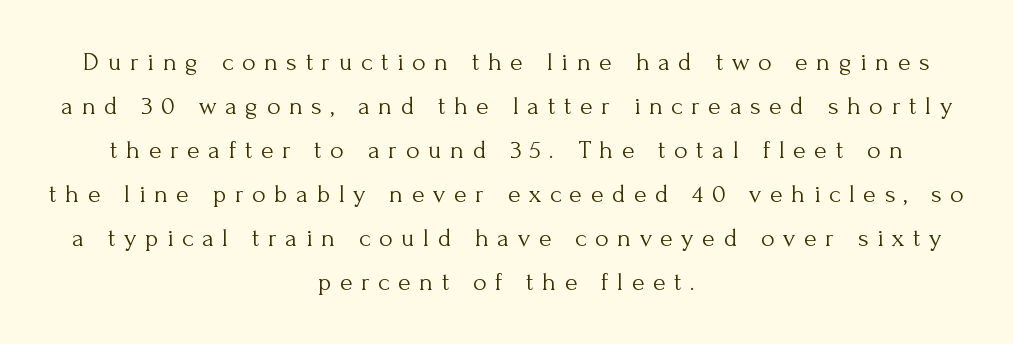
Q: Is the text bold? A: No.
Q: Is the text italic (slanted)? A: No, it is upright.
Q: Is the text underlined? A: No.
Q: How is the paragraph aligned? A: Centered.
Q: Is the spacing between letters normal or unusually wide? A: Unusually wide.
Q: Is the spacing between lines tight, normal or loose? A: Normal.
